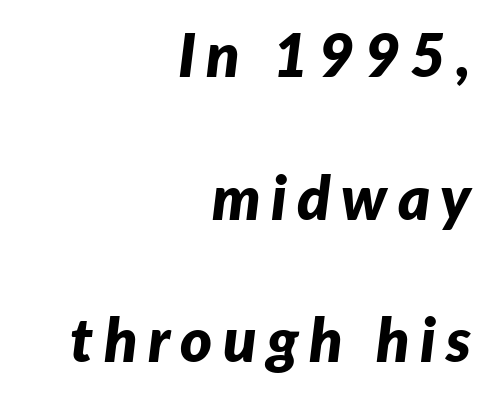
The image shows 61 px bold type, italic (leaning right); set right-aligned, loose line spacing (2.34x), not underlined; low stroke contrast and a medium x-height.
